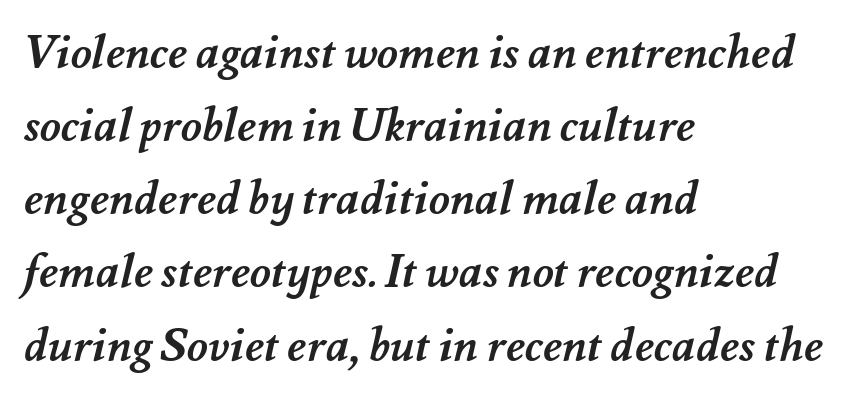
{"bold": "yes", "weight": "semibold", "width": "normal", "stroke_contrast": "medium", "x_height": "small", "monospaced": "no", "underline": "no", "align": "left", "line_spacing": "normal", "line_spacing_ratio": 1.59, "letter_spacing": "normal", "letter_spacing_em": 0.0, "glyph_px": 46}
